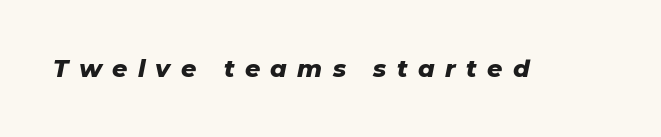
Is the type bold? Yes — the strokes are clearly thick and heavy. The text carries the slant typical of an italic or oblique font. A clean baseline with only descenders dipping below it. A typesetter would call this heavily tracked-out type.
